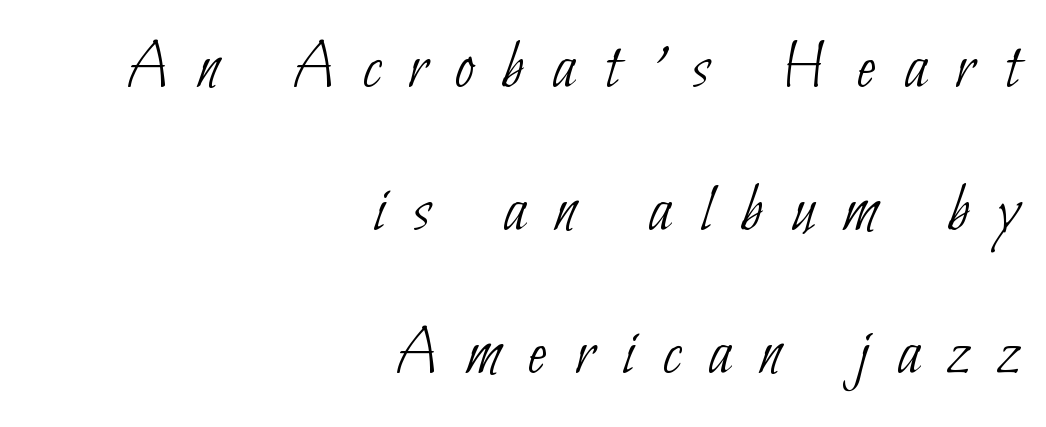
The image shows 69 px thin, condensed sans-serif type; set right-aligned, loose line spacing (2.07x), unusually wide letter spacing (+0.42 em), not underlined; low stroke contrast and a small x-height.
